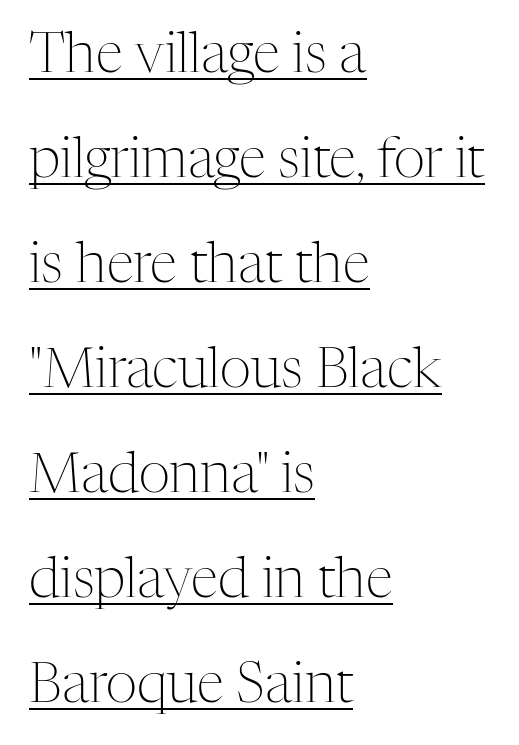
Q: Is the text bold? A: No.
Q: Is the text italic (slanted)? A: No, it is upright.
Q: Is the typeface a serif or a sans-serif typeface? A: Serif.
Q: Is the text underlined? A: Yes.
Q: How is the paragraph aligned? A: Left-aligned.
Q: Is the spacing between letters normal or unusually wide? A: Normal.
Q: Is the spacing between lines tight, normal or loose? A: Loose.
Q: Width (condensed, normal, or wide)? A: Normal.
Q: Stroke contrast? A: Medium.
Q: x-height? A: Medium.
Q: Monospaced? A: No.
